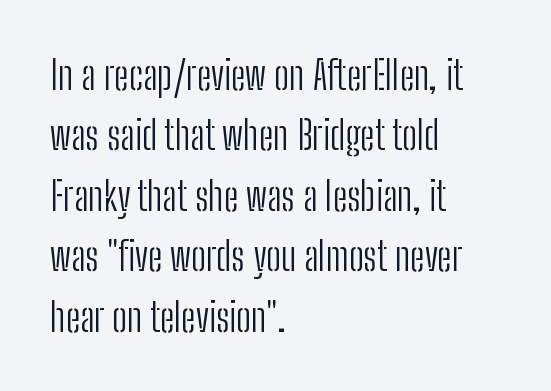
A typesetter would label this face a sans. Stems here are at most as thick as an everyday book face. Posture: vertical. A clean baseline with only descenders dipping below it. Normally led — the rows are evenly, conventionally spaced. Tracking here is standard; glyphs follow each other at the usual distance.
